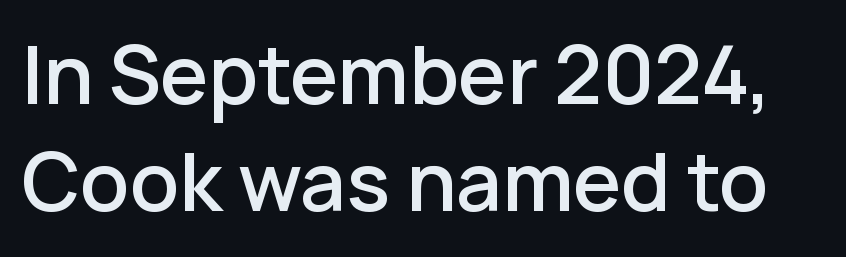
Q: Is the text bold? A: Semi-bold.
Q: Is the text italic (slanted)? A: No, it is upright.
Q: Is the typeface a serif or a sans-serif typeface? A: Sans-serif.
Q: Is the text underlined? A: No.
Q: Is the spacing between letters normal or unusually wide? A: Normal.
Q: Is the spacing between lines tight, normal or loose? A: Normal.
Q: Width (condensed, normal, or wide)? A: Normal.
Q: Stroke contrast? A: Low.
Q: x-height? A: Medium.
Q: Monospaced? A: No.
